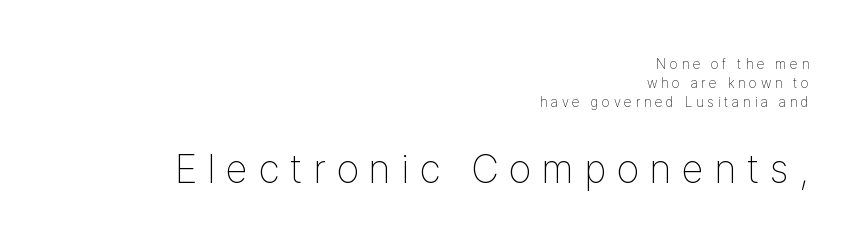
A quiet, ordinary-to-light weight characterises the typeface. Vertical strokes here are truly vertical. The line texture is sparse and dotted thanks to wide tracking. Here the designer chose a conventional face with non-uniform glyph widths. The designer left line spacing at the default.
